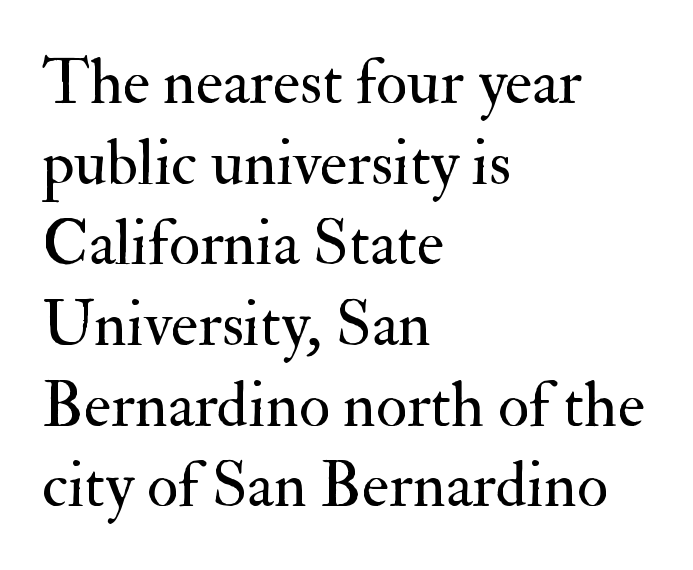
{"serif": "yes", "italic": "no", "bold": "no", "weight": "regular", "width": "normal", "stroke_contrast": "medium", "x_height": "small", "monospaced": "no", "underline": "no", "align": "left", "line_spacing": "normal", "line_spacing_ratio": 1.26, "letter_spacing": "normal", "letter_spacing_em": 0.0, "glyph_px": 64}
